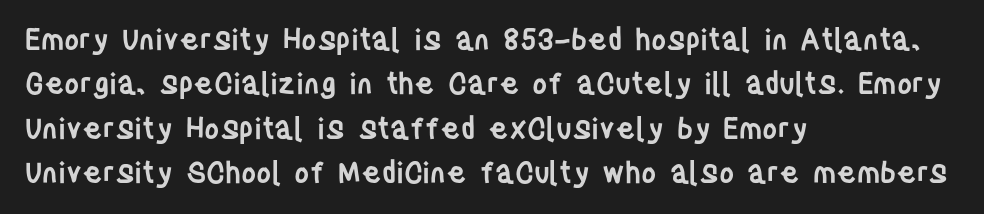
Semibold letterforms, between regular and bold. The passage shown is typed in a proportional face where columns would drift. The rag falls on the right side of this text block. The vertical gap from one line to the next is medium.
